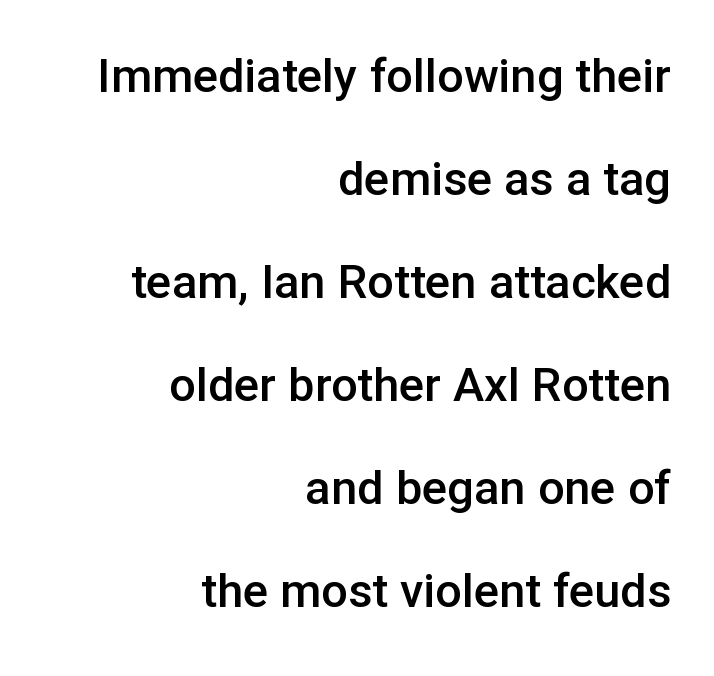
Q: Is the text bold? A: Semi-bold.
Q: Is the text italic (slanted)? A: No, it is upright.
Q: Is the typeface a serif or a sans-serif typeface? A: Sans-serif.
Q: Is the text underlined? A: No.
Q: How is the paragraph aligned? A: Right-aligned.
Q: Is the spacing between letters normal or unusually wide? A: Normal.
Q: Is the spacing between lines tight, normal or loose? A: Loose.
Q: Width (condensed, normal, or wide)? A: Normal.
Q: Stroke contrast? A: Low.
Q: x-height? A: Medium.
Q: Monospaced? A: No.
